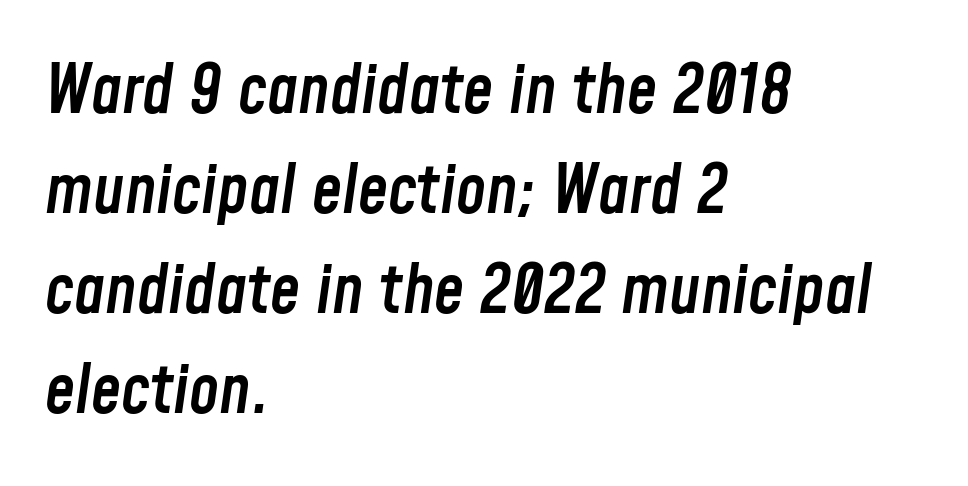
Q: Is the text bold? A: Semi-bold.
Q: Is the text italic (slanted)? A: Yes, it leans right by about 8 degrees.
Q: Is the text underlined? A: No.
Q: How is the paragraph aligned? A: Left-aligned.
Q: Is the spacing between letters normal or unusually wide? A: Normal.
Q: Is the spacing between lines tight, normal or loose? A: Normal.
Q: Width (condensed, normal, or wide)? A: Condensed.
Q: Stroke contrast? A: Low.
Q: x-height? A: Medium.
Q: Monospaced? A: No.
